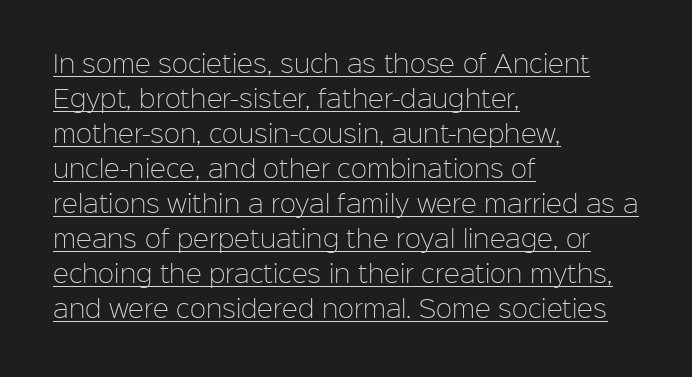
The image shows 24 px text type, upright; set left-aligned, normal line spacing (1.46x), normal letter spacing, underlined.
